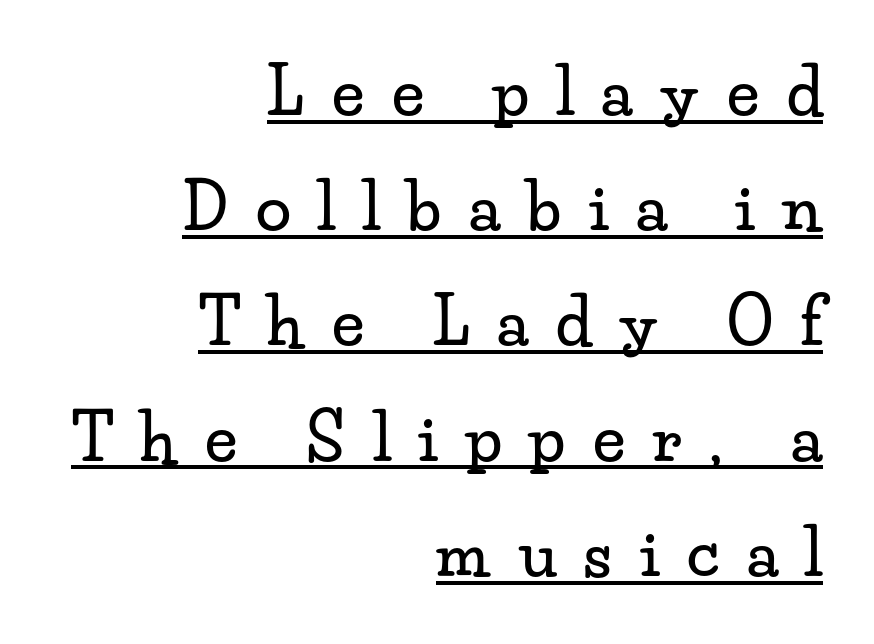
{"serif": "yes", "italic": "no", "width": "wide", "stroke_contrast": "low", "x_height": "small", "monospaced": "no", "underline": "yes", "align": "right", "line_spacing_ratio": 1.8, "letter_spacing": "wide", "letter_spacing_em": 0.43, "glyph_px": 64}
